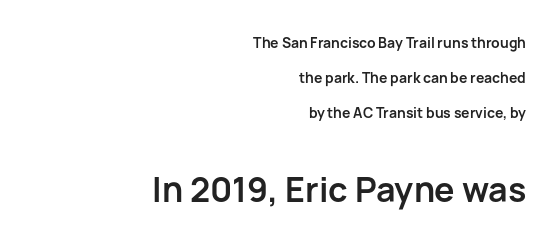
The image shows 34 px semibold sans-serif type, upright; set right-aligned, loose line spacing (2.5x), normal letter spacing, not underlined; the second (bottom) block is 2.43x larger; low stroke contrast and a medium x-height.
